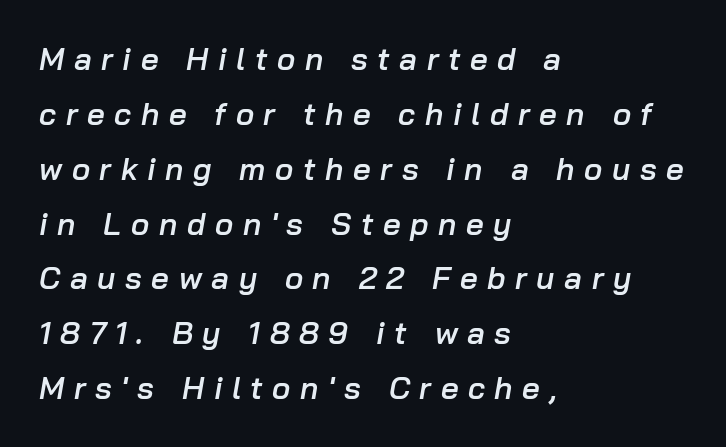
Q: Is the text bold? A: Semi-bold.
Q: Is the text italic (slanted)? A: Yes, it leans right by about 10 degrees.
Q: Is the text underlined? A: No.
Q: How is the paragraph aligned? A: Left-aligned.
Q: Is the spacing between letters normal or unusually wide? A: Unusually wide.
Q: Width (condensed, normal, or wide)? A: Normal.
Q: Stroke contrast? A: Low.
Q: x-height? A: Medium.
Q: Monospaced? A: No.
